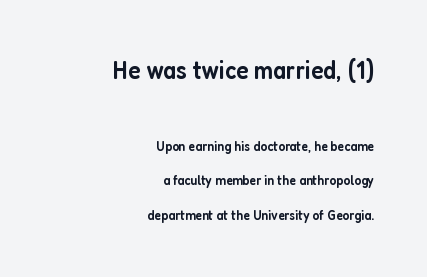
{"italic": "no", "bold": "semi", "underline": "no", "align": "right", "line_spacing": "loose", "line_spacing_ratio": 2.44, "letter_spacing": "normal", "letter_spacing_em": 0.0, "larger_block": "first", "size_ratio": 1.86, "glyph_px": 26}
